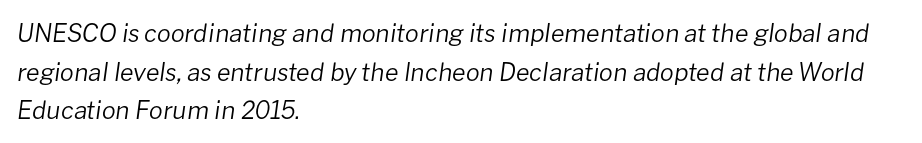
The image shows 25 px text type, italic (leaning right); set left-aligned, normal line spacing (1.55x), normal letter spacing, not underlined.
